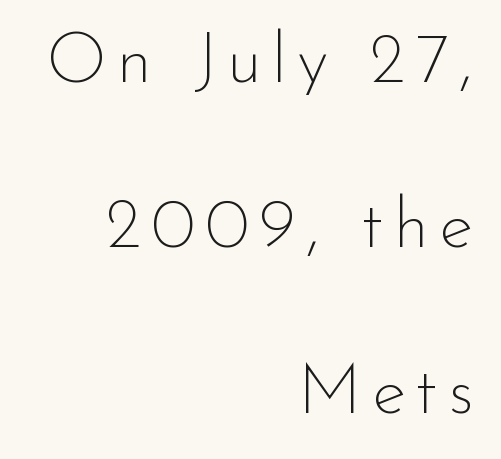
{"serif": "no", "italic": "no", "bold": "no", "weight": "thin", "width": "normal", "stroke_contrast": "low", "x_height": "small", "monospaced": "no", "underline": "no", "align": "right", "line_spacing": "loose", "line_spacing_ratio": 2.33, "glyph_px": 71}
